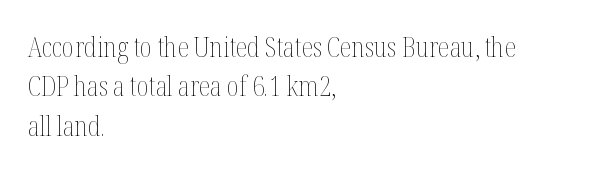
The image shows 27 px text type, upright; set left-aligned, normal line spacing (1.46x), normal letter spacing, not underlined.
